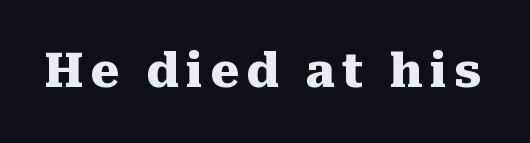
Q: Is the text bold? A: Yes.
Q: Is the text italic (slanted)? A: No, it is upright.
Q: Is the typeface a serif or a sans-serif typeface? A: Serif.
Q: Is the text underlined? A: No.
Q: Width (condensed, normal, or wide)? A: Normal.
Q: Stroke contrast? A: Medium.
Q: x-height? A: Medium.
Q: Monospaced? A: No.
